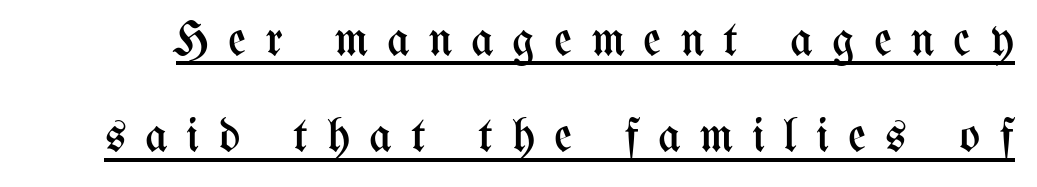
{"italic": "no", "bold": "no", "weight": "regular", "width": "condensed", "stroke_contrast": "medium", "x_height": "medium", "monospaced": "no", "underline": "yes", "line_spacing": "loose", "line_spacing_ratio": 1.96, "letter_spacing": "wide", "letter_spacing_em": 0.39, "glyph_px": 49}
